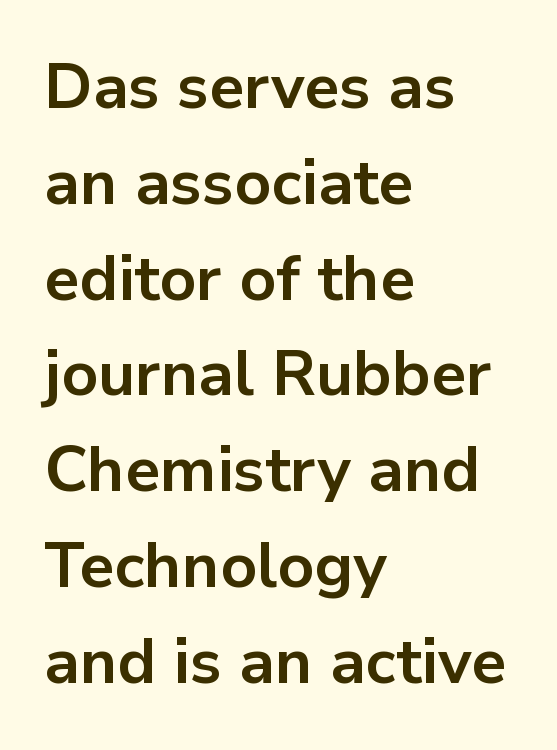
Spacing verdict: proportional, widths tailored to each character. Does the weight exceed regular? Yes, all the way to bold. Tall strokes in this sample are plumb rather than angled. Look at the bottom of the vertical strokes: they stop flat, with no serifs. Notice how descenders clear the ascenders below comfortably — that's standard leading.
